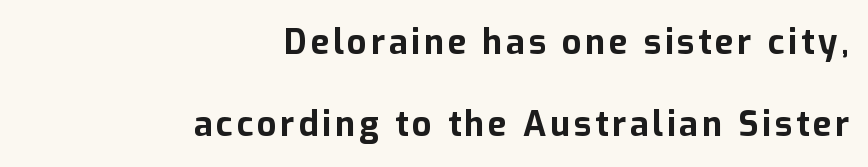
{"serif": "no", "italic": "no", "bold": "yes", "weight": "bold", "width": "normal", "stroke_contrast": "low", "x_height": "medium", "monospaced": "no", "underline": "no", "align": "right", "line_spacing": "loose", "line_spacing_ratio": 2.41, "glyph_px": 34}
